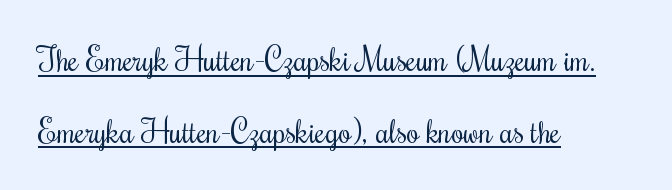
Q: Is the text bold? A: No.
Q: Is the text italic (slanted)? A: Yes.
Q: Is the text underlined? A: Yes.
Q: How is the paragraph aligned? A: Left-aligned.
Q: Is the spacing between letters normal or unusually wide? A: Normal.
Q: Is the spacing between lines tight, normal or loose? A: Loose.
Q: Width (condensed, normal, or wide)? A: Condensed.
Q: Stroke contrast? A: Medium.
Q: x-height? A: Small.
Q: Monospaced? A: No.
